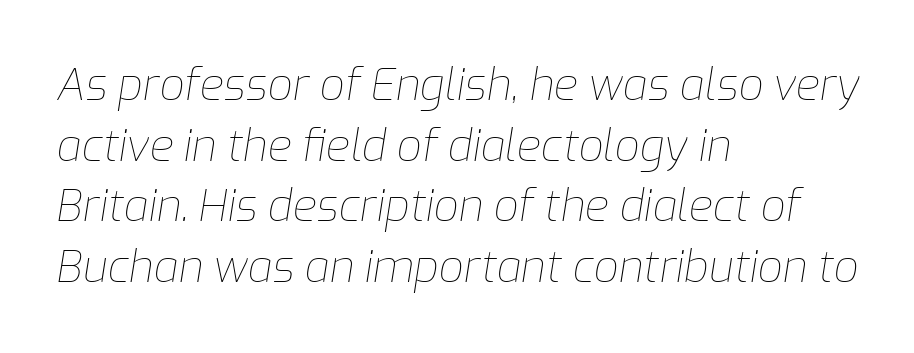
Q: Is the text bold? A: No.
Q: Is the text italic (slanted)? A: Yes, it leans right by about 9 degrees.
Q: Is the text underlined? A: No.
Q: How is the paragraph aligned? A: Left-aligned.
Q: Is the spacing between letters normal or unusually wide? A: Normal.
Q: Is the spacing between lines tight, normal or loose? A: Normal.
Q: Width (condensed, normal, or wide)? A: Normal.
Q: Stroke contrast? A: Low.
Q: x-height? A: Medium.
Q: Monospaced? A: No.
